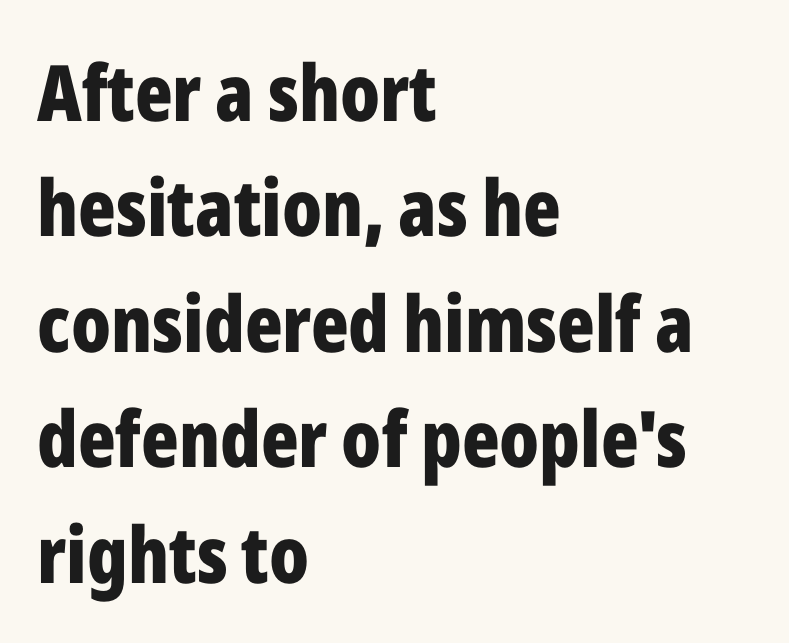
Q: Is the text bold? A: Yes.
Q: Is the text italic (slanted)? A: No, it is upright.
Q: Is the typeface a serif or a sans-serif typeface? A: Sans-serif.
Q: Is the text underlined? A: No.
Q: How is the paragraph aligned? A: Left-aligned.
Q: Is the spacing between letters normal or unusually wide? A: Normal.
Q: Is the spacing between lines tight, normal or loose? A: Normal.
Q: Width (condensed, normal, or wide)? A: Condensed.
Q: Stroke contrast? A: Low.
Q: x-height? A: Medium.
Q: Monospaced? A: No.
